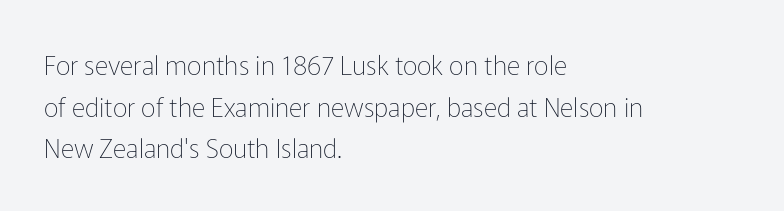
{"italic": "no", "bold": "no", "underline": "no", "align": "left", "line_spacing": "normal", "line_spacing_ratio": 1.6, "letter_spacing": "normal", "letter_spacing_em": 0.0, "glyph_px": 26}
